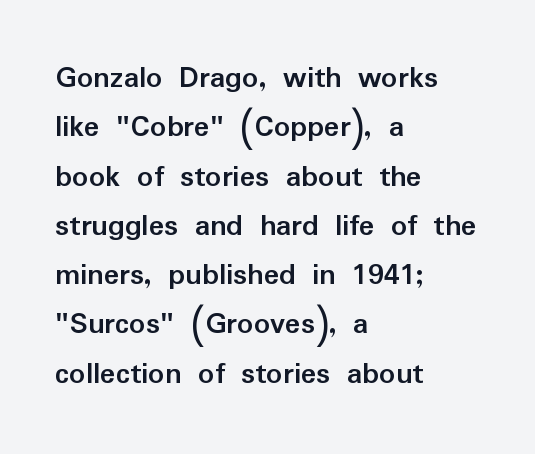
Q: Is the text bold? A: Yes.
Q: Is the text italic (slanted)? A: No, it is upright.
Q: Is the typeface a serif or a sans-serif typeface? A: Sans-serif.
Q: Is the text underlined? A: No.
Q: How is the paragraph aligned? A: Left-aligned.
Q: Is the spacing between letters normal or unusually wide? A: Normal.
Q: Is the spacing between lines tight, normal or loose? A: Normal.
Q: Width (condensed, normal, or wide)? A: Normal.
Q: Stroke contrast? A: Low.
Q: x-height? A: Medium.
Q: Monospaced? A: No.
